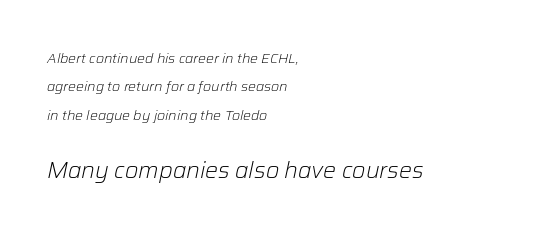
{"italic": "yes", "lean": "right", "slant_degrees": 12, "bold": "no", "underline": "no", "align": "left", "line_spacing": "loose", "line_spacing_ratio": 2.03, "letter_spacing": "normal", "letter_spacing_em": 0.0, "larger_block": "second", "size_ratio": 1.64, "glyph_px": 23}
